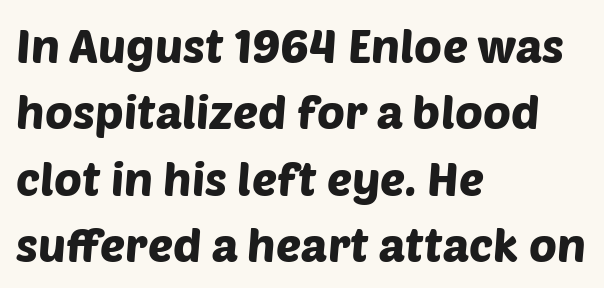
{"serif": "no", "width": "normal", "stroke_contrast": "low", "x_height": "large", "monospaced": "no", "underline": "no", "align": "left", "line_spacing": "normal", "line_spacing_ratio": 1.41, "letter_spacing": "normal", "letter_spacing_em": 0.0, "glyph_px": 47}
